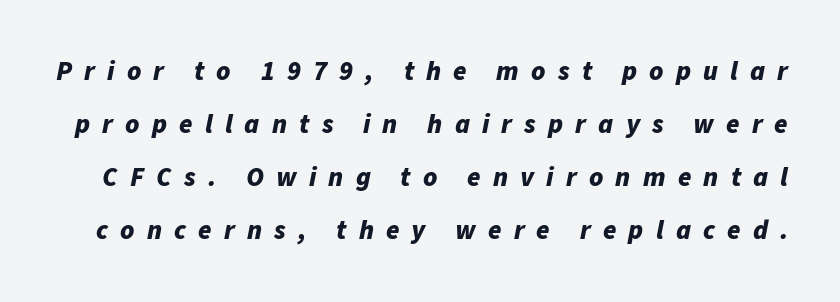
The glyphs look as if they've been sheared to an angle. The letterforms stand isolated, each surrounded by extra space. A clean baseline with only descenders dipping below it. Students, observe: this is what heavily led, spacious text looks like. The rendering uses a bold face; every stroke is thick and dark.
